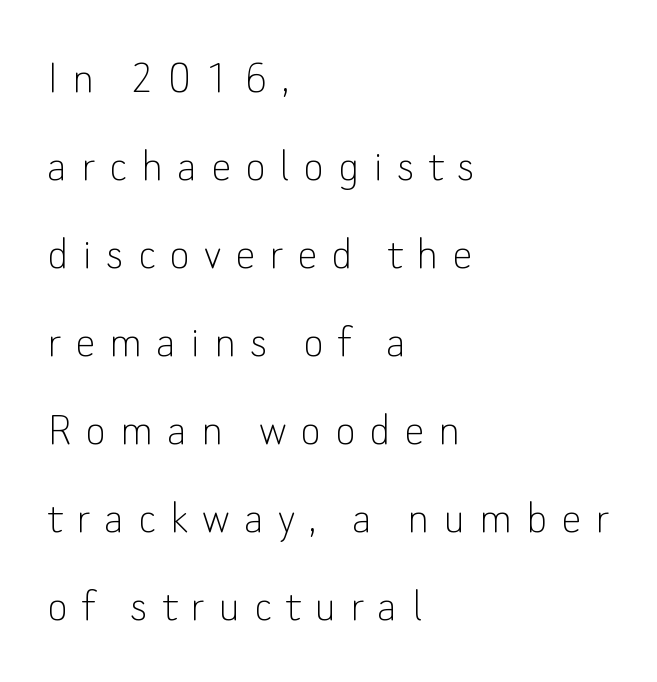
The image shows 50 px thin sans-serif type, upright; set left-aligned, line spacing 1.76x, unusually wide letter spacing (+0.28 em), not underlined; low stroke contrast and a small x-height.
